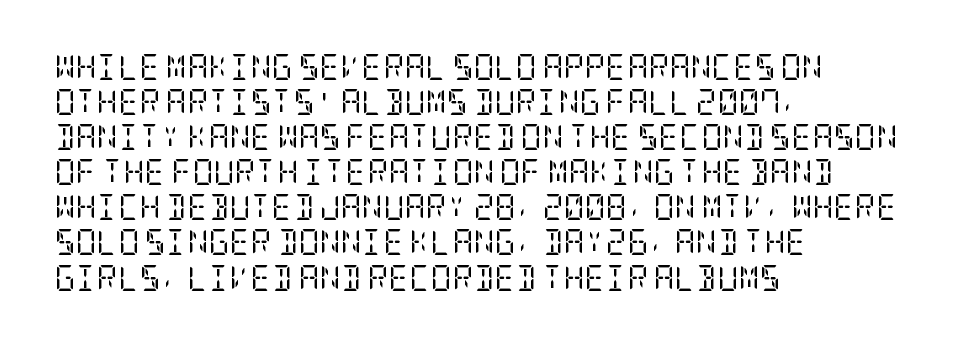
Q: Is the text bold? A: No.
Q: Is the text italic (slanted)? A: No, it is upright.
Q: Is the text underlined? A: No.
Q: How is the paragraph aligned? A: Left-aligned.
Q: Is the spacing between letters normal or unusually wide? A: Normal.
Q: Is the spacing between lines tight, normal or loose? A: Normal.
